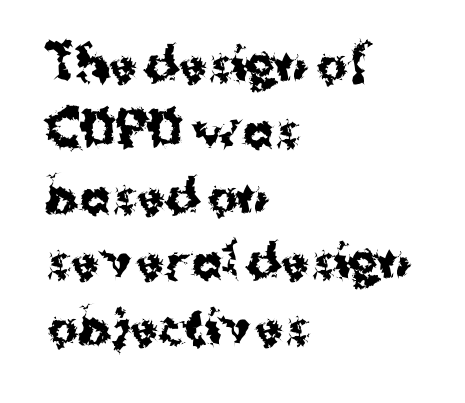
The image shows 46 px bold sans-serif type, upright; set left-aligned, normal line spacing (1.43x), normal letter spacing, not underlined; medium stroke contrast and a medium x-height.
